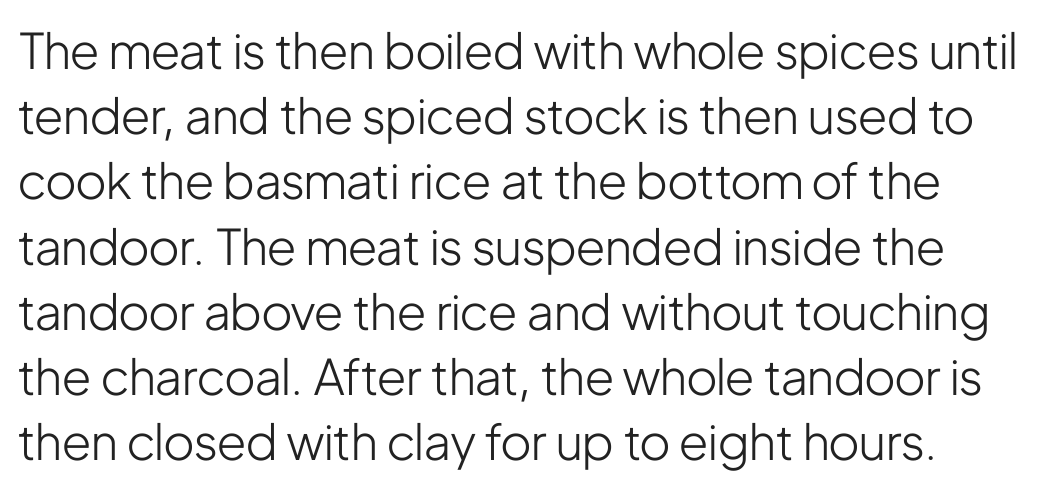
The image shows 49 px light, condensed sans-serif type, upright; set normal line spacing (1.33x), normal letter spacing, not underlined; low stroke contrast and a medium x-height.
